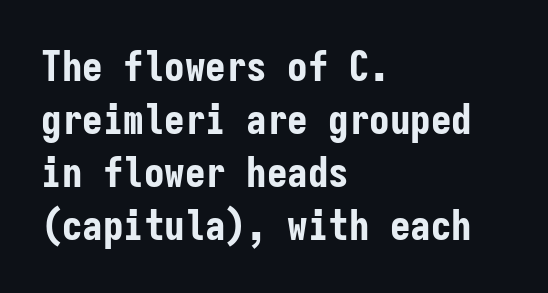
Spacing verdict: monospaced, one width for all characters. The text was rendered using a sans face with plain stroke endings. Observe the ordinary spacing: letters are neighbours, not strangers. Characters remain perfectly vertical along every line.
